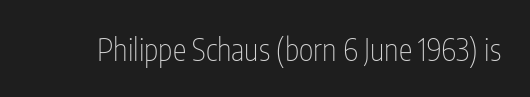
The image shows 31 px thin, condensed sans-serif type, upright; set normal letter spacing, not underlined; low stroke contrast and a medium x-height.
